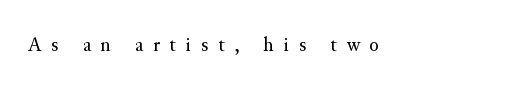
Caption: face not bold, strokes unweighted. Every character sits straight up, as roman type does. Letter spacing: wide. Nobody drew a line under any word here.
